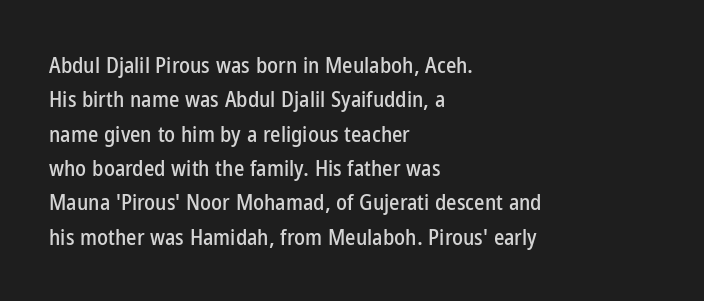
Q: Is the text italic (slanted)? A: No, it is upright.
Q: Is the text underlined? A: No.
Q: How is the paragraph aligned? A: Left-aligned.
Q: Is the spacing between letters normal or unusually wide? A: Normal.
Q: Is the spacing between lines tight, normal or loose? A: Normal.
